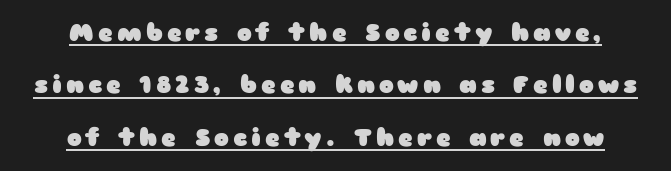
Q: Is the text bold? A: Yes.
Q: Is the text italic (slanted)? A: No, it is upright.
Q: Is the text underlined? A: Yes.
Q: How is the paragraph aligned? A: Centered.
Q: Is the spacing between lines tight, normal or loose? A: Loose.
